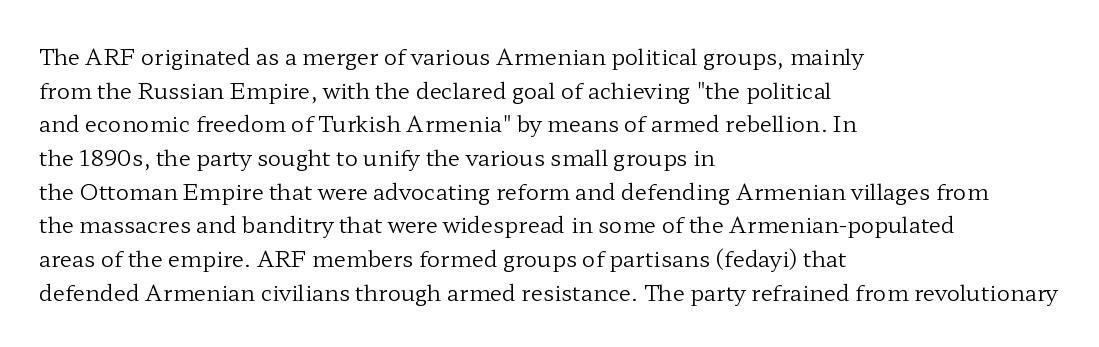
Q: Is the text bold? A: No.
Q: Is the text italic (slanted)? A: No, it is upright.
Q: Is the text underlined? A: No.
Q: How is the paragraph aligned? A: Left-aligned.
Q: Is the spacing between letters normal or unusually wide? A: Normal.
Q: Is the spacing between lines tight, normal or loose? A: Normal.
